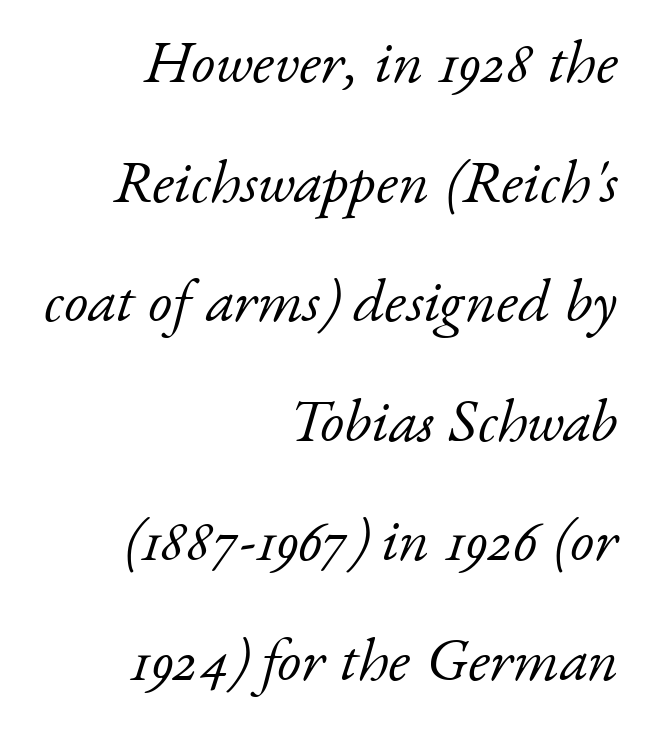
Note the varied advance widths — an 'i' is clearly narrower than an 'm'. This rendering uses right alignment, leaving the left contour irregular. Does the type have serifs? Yes, each stem ends in a small foot. This sample uses an oblique cut, with every glyph tilted off the vertical. Compared with a typical body face, this is equally light or lighter still. The lines are spread far apart with generous leading.
